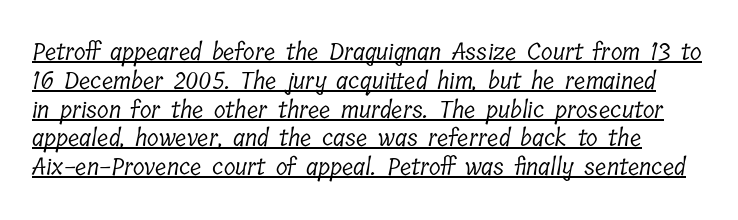
{"bold": "no", "underline": "yes", "line_spacing_ratio": 1.2, "letter_spacing": "normal", "letter_spacing_em": 0.0, "glyph_px": 24}
